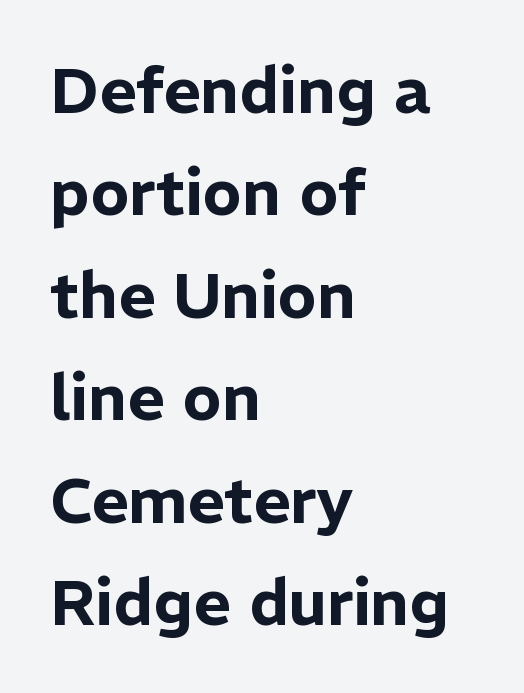
{"serif": "no", "italic": "no", "width": "normal", "stroke_contrast": "low", "x_height": "medium", "monospaced": "no", "underline": "no", "align": "left", "line_spacing": "normal", "line_spacing_ratio": 1.6, "letter_spacing": "normal", "letter_spacing_em": 0.0, "glyph_px": 64}
